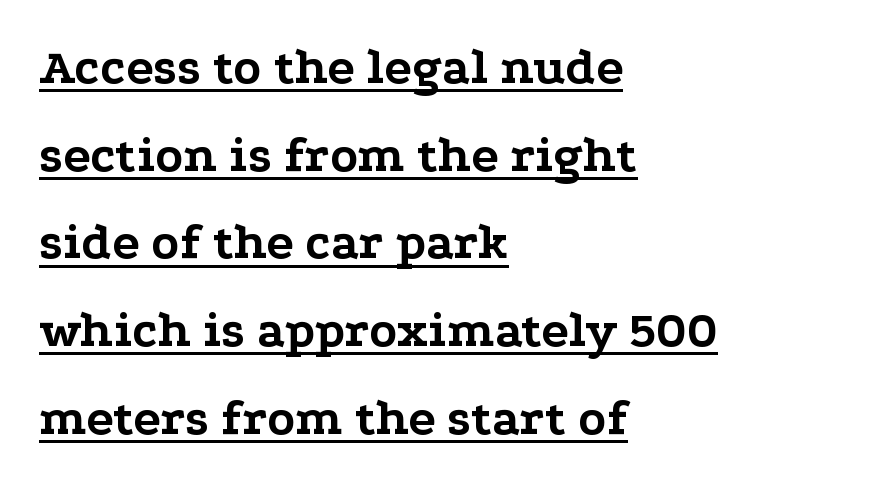
{"serif": "yes", "italic": "no", "bold": "yes", "weight": "bold", "width": "wide", "stroke_contrast": "low", "x_height": "medium", "monospaced": "no", "underline": "yes", "align": "left", "line_spacing_ratio": 1.72, "letter_spacing": "normal", "letter_spacing_em": 0.0, "glyph_px": 51}
